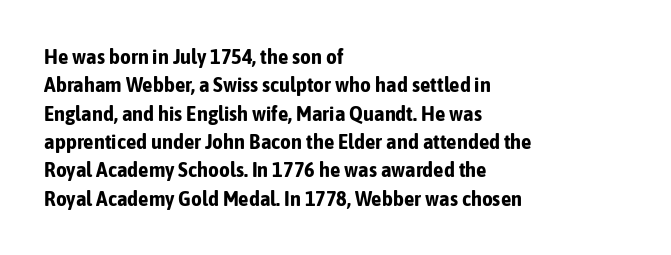
The lines in this sample share a left origin and differ only in where they stop. The block of text has a typical density, with ordinary space between rows. Posture: upright roman. The characters look thick and weighty, a clear bold. Letters rest on an invisible, unmarked baseline. There is no visible air inserted between adjacent glyphs.
